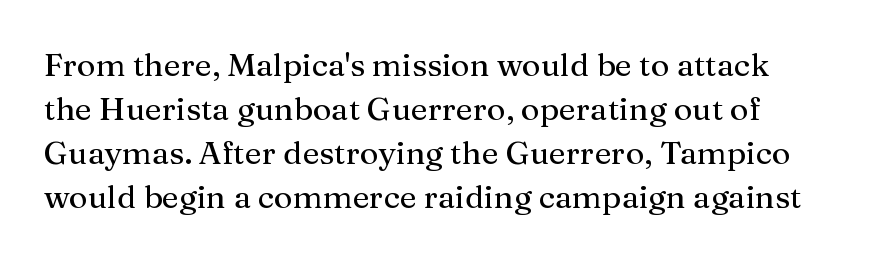
{"serif": "yes", "italic": "no", "width": "normal", "stroke_contrast": "medium", "x_height": "medium", "monospaced": "no", "underline": "no", "align": "left", "line_spacing": "normal", "line_spacing_ratio": 1.37, "letter_spacing": "normal", "letter_spacing_em": 0.0, "glyph_px": 32}
